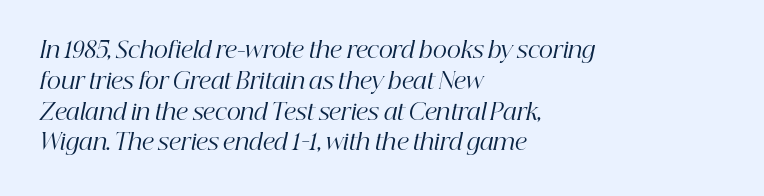
{"italic": "yes", "lean": "right", "slant_degrees": 12, "bold": "no", "underline": "no", "align": "left", "line_spacing": "normal", "line_spacing_ratio": 1.4, "letter_spacing": "normal", "letter_spacing_em": 0.0, "glyph_px": 22}
